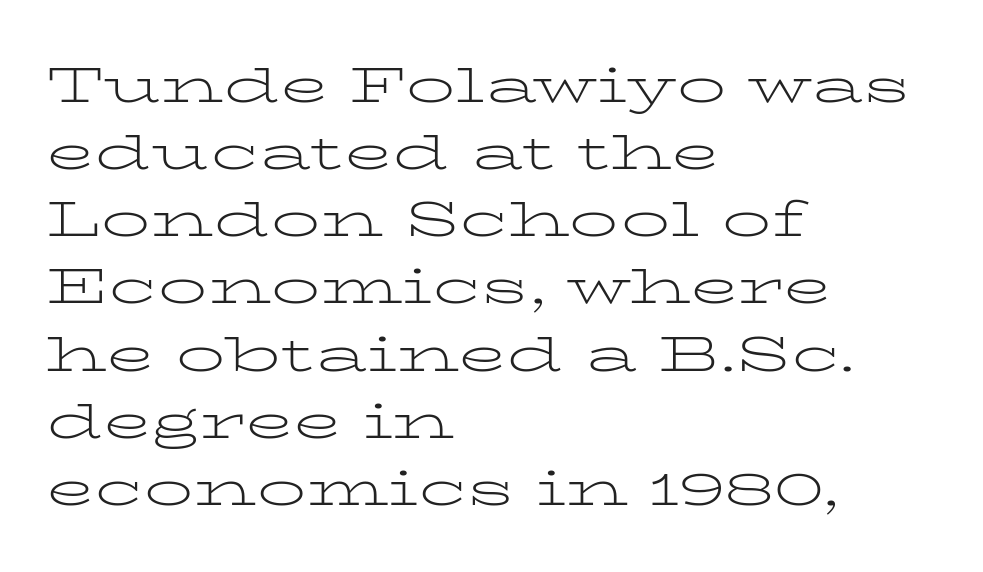
The image shows 49 px light, wide serif type, upright; set left-aligned, normal line spacing (1.37x), normal letter spacing, not underlined; low stroke contrast and a medium x-height.
